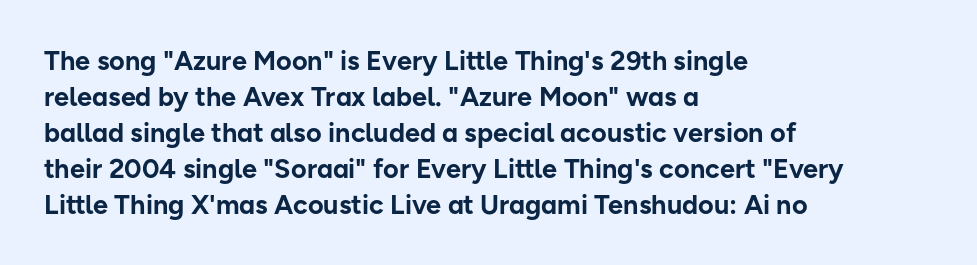
{"italic": "no", "bold": "yes", "underline": "no", "align": "left", "line_spacing": "normal", "line_spacing_ratio": 1.33, "letter_spacing": "normal", "letter_spacing_em": 0.0, "glyph_px": 27}
